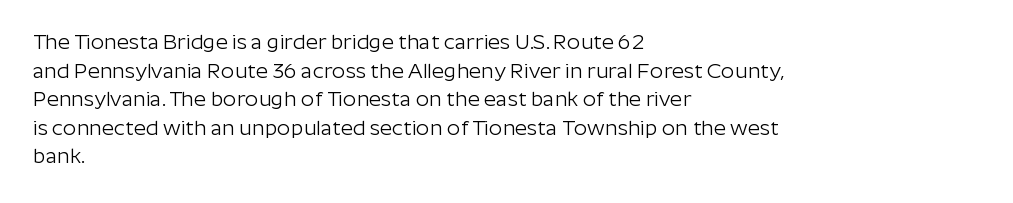
The image shows 21 px text type, upright; set left-aligned, normal line spacing (1.36x), normal letter spacing, not underlined.
